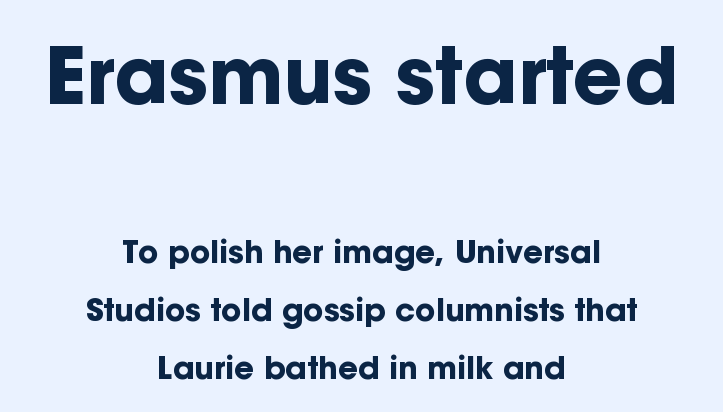
Type style note: lacks serifs. The letters advance in unequal steps, a hallmark of proportional type. Centered paragraph, ragged on both sides. The characters look thick and weighty, a clear bold. Ordinary non-slanted type is in use. Type size steps down from the first block to the second.
